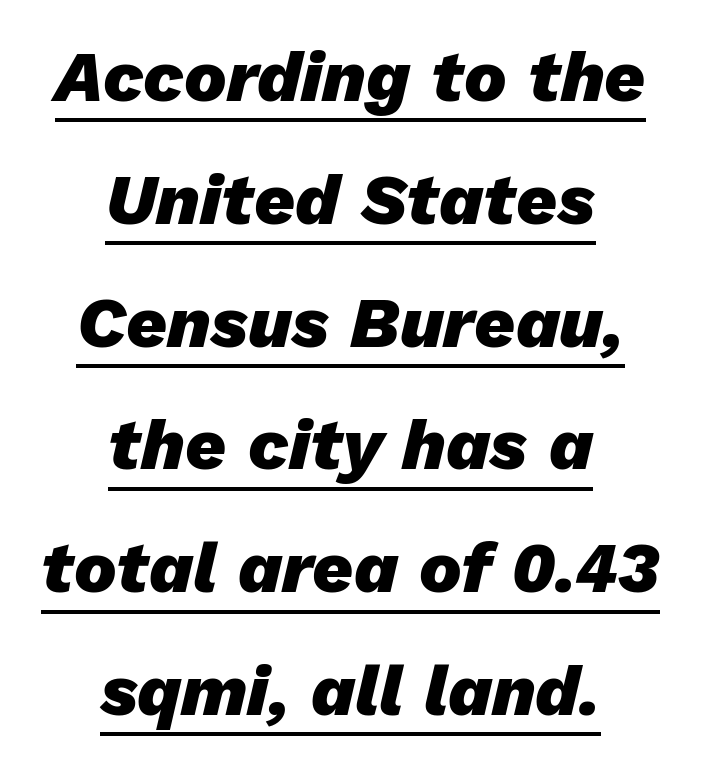
The image shows 71 px heavy type, italic (leaning right); set centered, line spacing 1.73x, normal letter spacing, underlined; low stroke contrast and a medium x-height.
